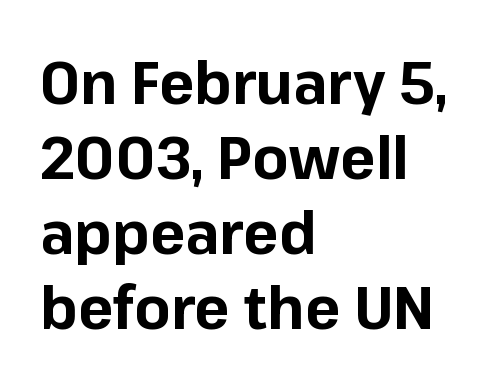
The image shows 59 px bold sans-serif type, upright; set left-aligned, normal line spacing (1.27x), normal letter spacing, not underlined; low stroke contrast and a medium x-height.
